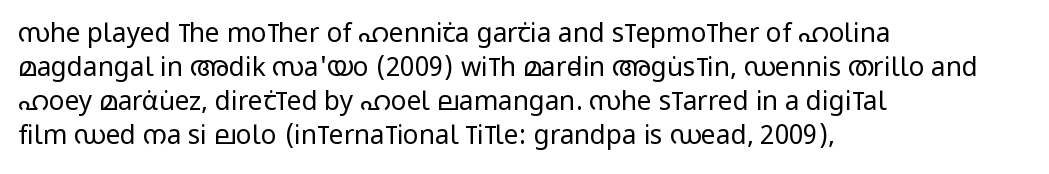
{"italic": "no", "bold": "no", "underline": "no", "align": "left", "line_spacing": "normal", "line_spacing_ratio": 1.31, "letter_spacing": "normal", "letter_spacing_em": 0.0, "glyph_px": 26}
